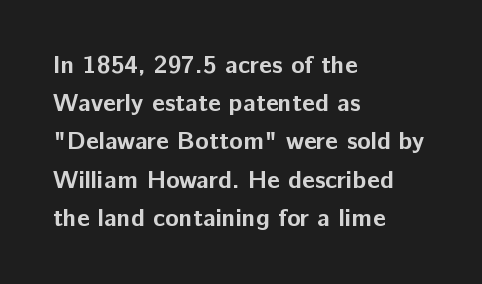
Q: Is the text bold? A: Yes.
Q: Is the text italic (slanted)? A: No, it is upright.
Q: Is the text underlined? A: No.
Q: How is the paragraph aligned? A: Left-aligned.
Q: Is the spacing between letters normal or unusually wide? A: Normal.
Q: Is the spacing between lines tight, normal or loose? A: Normal.
